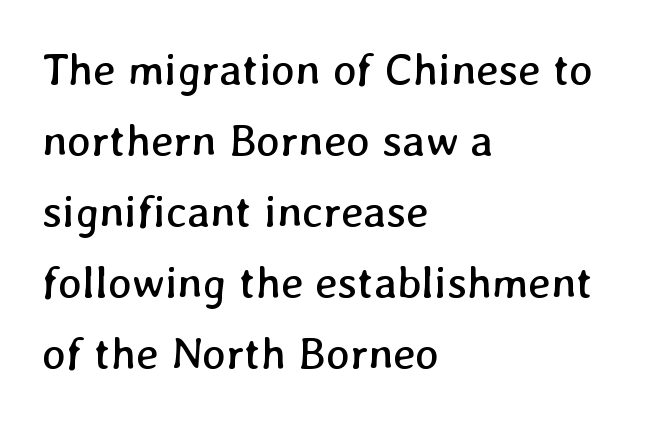
Descenders hang freely into open space. Stems and bowls with no extra thickness — not bold. Is the block centered? No — it sits flush against the left margin. Each new line begins a customary step beneath the previous one. Each word holds together tightly as a unit, with standard inter-letter gaps.
